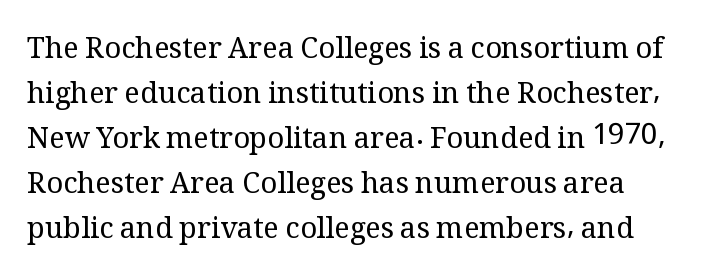
{"serif": "yes", "italic": "no", "bold": "no", "weight": "regular", "width": "normal", "stroke_contrast": "medium", "x_height": "medium", "monospaced": "no", "underline": "no", "line_spacing": "normal", "line_spacing_ratio": 1.55, "letter_spacing": "normal", "letter_spacing_em": 0.0, "glyph_px": 29}
